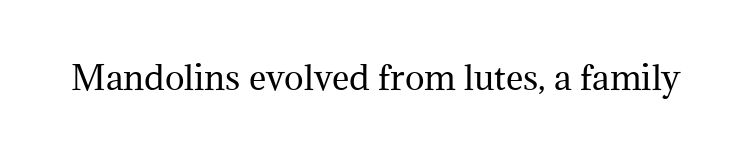
The image shows 33 px regular-weight serif type, upright; set normal letter spacing, not underlined; medium stroke contrast and a medium x-height.
